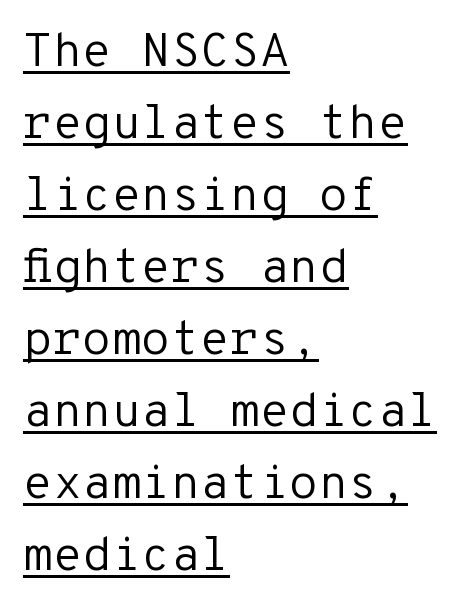
The image shows 48 px regular-weight sans-serif type, upright, monospaced; set left-aligned, normal line spacing (1.5x), normal letter spacing, underlined; low stroke contrast and a medium x-height.
